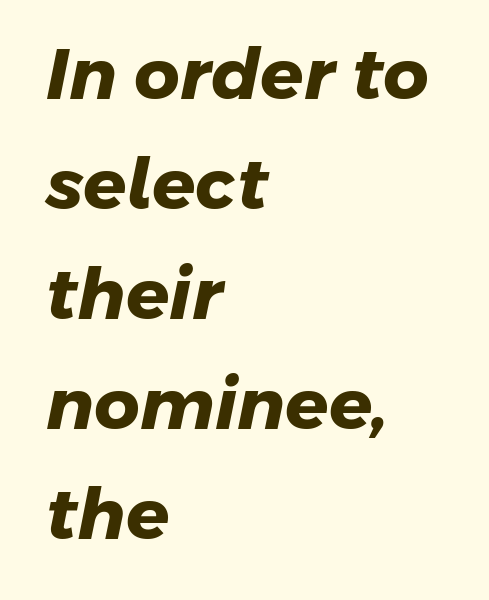
The image shows 71 px heavy sans-serif type; set left-aligned, normal line spacing (1.55x), normal letter spacing, not underlined; low stroke contrast and a medium x-height.
